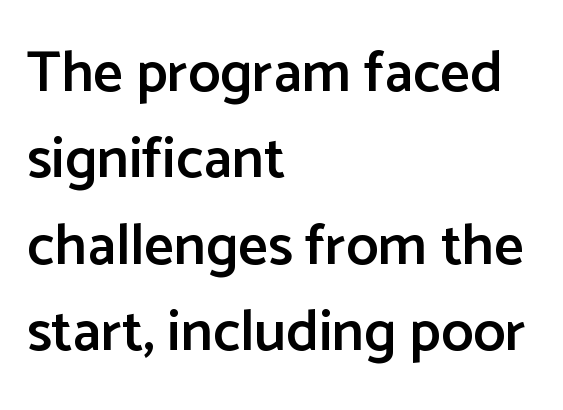
The image shows 58 px semibold sans-serif type, upright; set left-aligned, normal line spacing (1.49x), normal letter spacing, not underlined; low stroke contrast and a medium x-height.
